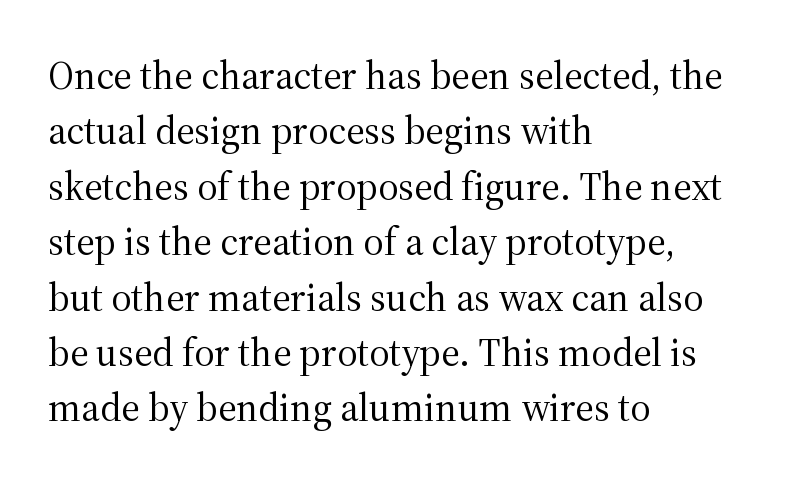
{"serif": "yes", "italic": "no", "bold": "no", "weight": "regular", "width": "normal", "stroke_contrast": "medium", "x_height": "medium", "monospaced": "no", "underline": "no", "align": "left", "line_spacing": "normal", "line_spacing_ratio": 1.42, "letter_spacing": "normal", "letter_spacing_em": 0.0, "glyph_px": 39}
